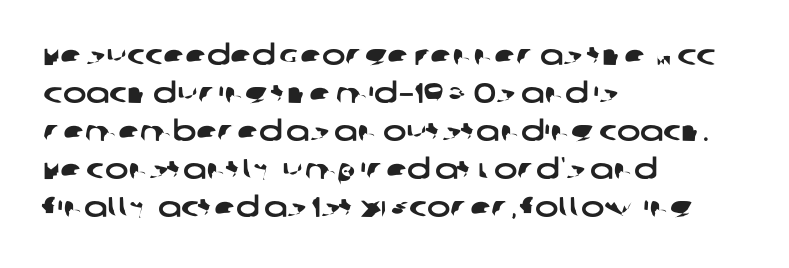
Q: Is the typeface a serif or a sans-serif typeface? A: Sans-serif.
Q: Is the text underlined? A: No.
Q: How is the paragraph aligned? A: Left-aligned.
Q: Is the spacing between letters normal or unusually wide? A: Normal.
Q: Is the spacing between lines tight, normal or loose? A: Normal.
Q: Width (condensed, normal, or wide)? A: Wide.
Q: Stroke contrast? A: Low.
Q: x-height? A: Large.
Q: Monospaced? A: No.
